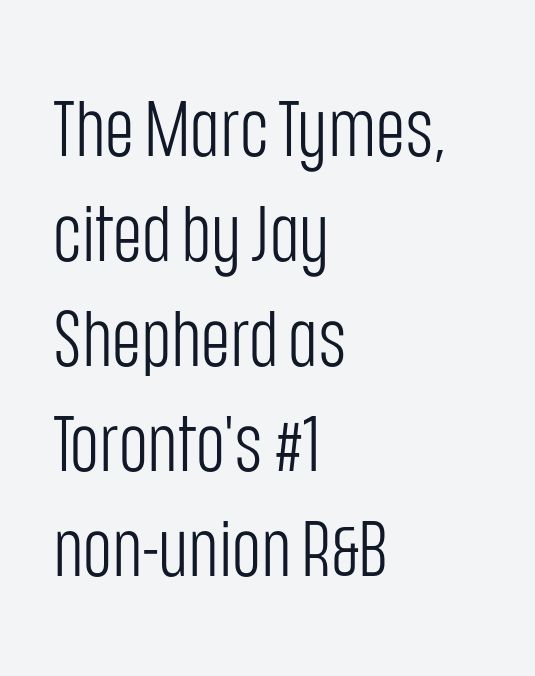
The image shows 79 px light, condensed sans-serif type, upright; set left-aligned, normal line spacing (1.33x), normal letter spacing, not underlined; low stroke contrast and a large x-height.
